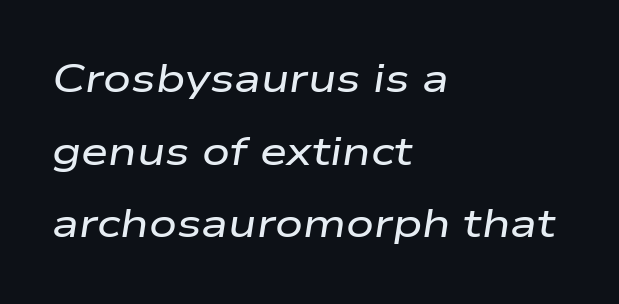
{"italic": "yes", "lean": "right", "slant_degrees": 9, "width": "wide", "stroke_contrast": "low", "x_height": "medium", "monospaced": "no", "underline": "no", "align": "left", "line_spacing_ratio": 1.86, "letter_spacing": "normal", "letter_spacing_em": 0.0, "glyph_px": 39}
